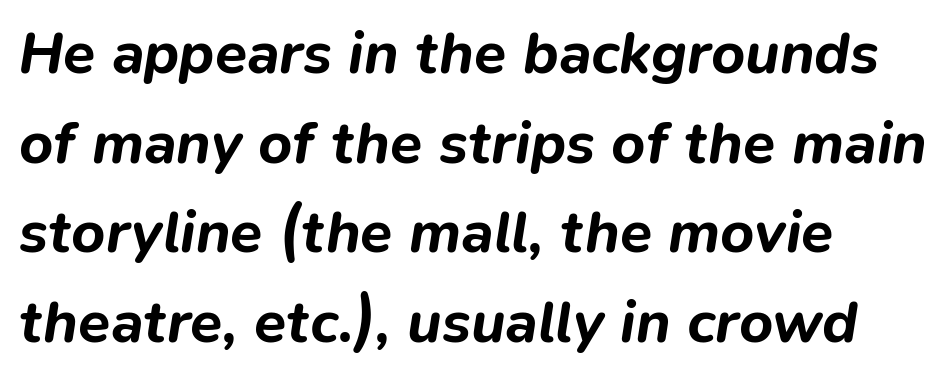
Q: Is the text bold? A: Yes.
Q: Is the text italic (slanted)? A: Yes, it leans right by about 9 degrees.
Q: Is the text underlined? A: No.
Q: How is the paragraph aligned? A: Left-aligned.
Q: Is the spacing between letters normal or unusually wide? A: Normal.
Q: Is the spacing between lines tight, normal or loose? A: Normal.
Q: Width (condensed, normal, or wide)? A: Normal.
Q: Stroke contrast? A: Low.
Q: x-height? A: Medium.
Q: Monospaced? A: No.
